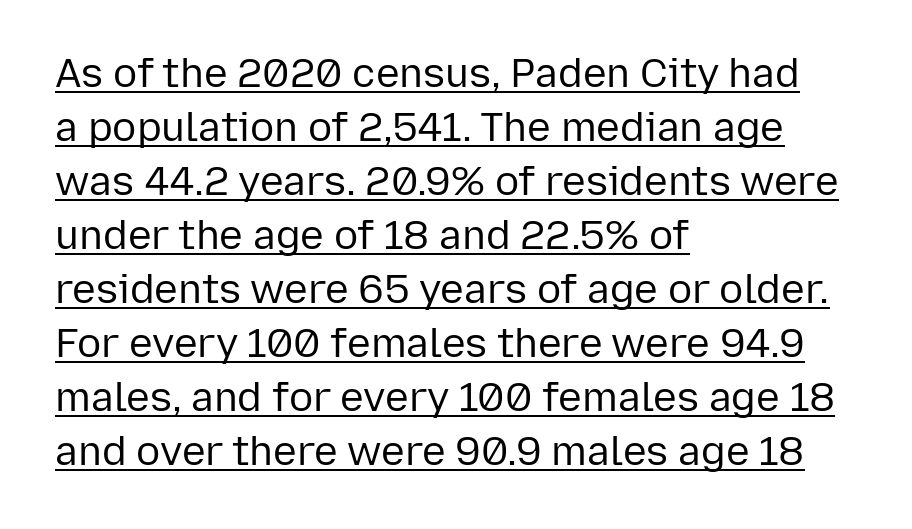
Q: Is the text bold? A: No.
Q: Is the text italic (slanted)? A: No, it is upright.
Q: Is the typeface a serif or a sans-serif typeface? A: Sans-serif.
Q: Is the text underlined? A: Yes.
Q: How is the paragraph aligned? A: Left-aligned.
Q: Is the spacing between letters normal or unusually wide? A: Normal.
Q: Is the spacing between lines tight, normal or loose? A: Normal.
Q: Width (condensed, normal, or wide)? A: Normal.
Q: Stroke contrast? A: Low.
Q: x-height? A: Medium.
Q: Monospaced? A: No.
